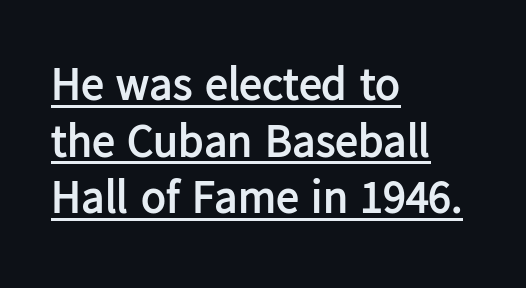
Q: Is the text bold? A: Yes.
Q: Is the text italic (slanted)? A: No, it is upright.
Q: Is the typeface a serif or a sans-serif typeface? A: Sans-serif.
Q: Is the text underlined? A: Yes.
Q: How is the paragraph aligned? A: Left-aligned.
Q: Is the spacing between letters normal or unusually wide? A: Normal.
Q: Width (condensed, normal, or wide)? A: Normal.
Q: Stroke contrast? A: Low.
Q: x-height? A: Medium.
Q: Monospaced? A: No.
